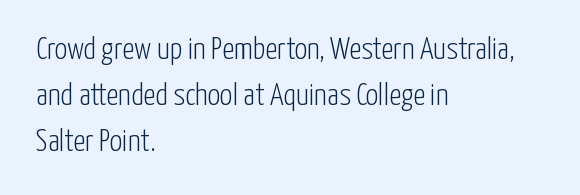
Q: Is the text bold? A: No.
Q: Is the text italic (slanted)? A: No, it is upright.
Q: Is the typeface a serif or a sans-serif typeface? A: Sans-serif.
Q: Is the text underlined? A: No.
Q: How is the paragraph aligned? A: Left-aligned.
Q: Is the spacing between letters normal or unusually wide? A: Normal.
Q: Is the spacing between lines tight, normal or loose? A: Normal.
Q: Width (condensed, normal, or wide)? A: Condensed.
Q: Stroke contrast? A: Low.
Q: x-height? A: Medium.
Q: Monospaced? A: No.
